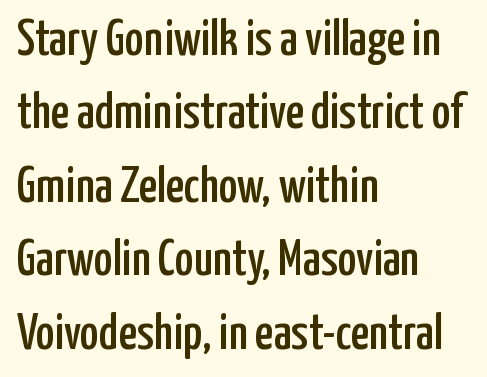
{"serif": "no", "italic": "no", "width": "condensed", "stroke_contrast": "low", "x_height": "medium", "monospaced": "no", "underline": "no", "align": "left", "line_spacing": "normal", "line_spacing_ratio": 1.44, "letter_spacing": "normal", "letter_spacing_em": 0.0, "glyph_px": 51}
